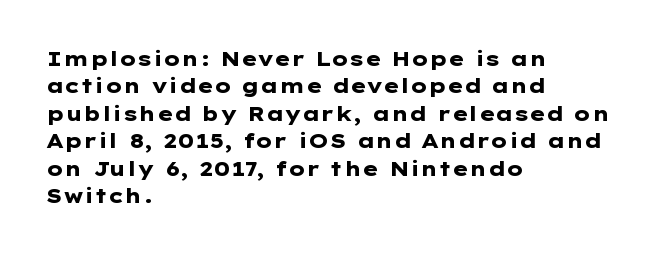
Q: Is the text bold? A: Yes.
Q: Is the text italic (slanted)? A: No, it is upright.
Q: Is the text underlined? A: No.
Q: How is the paragraph aligned? A: Left-aligned.
Q: Is the spacing between letters normal or unusually wide? A: Normal.
Q: Is the spacing between lines tight, normal or loose? A: Normal.
